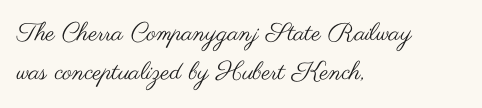
Notice how descenders clear the ascenders below comfortably — that's standard leading. Letter spacing: default. This rendering uses left alignment, leaving the right contour irregular.
